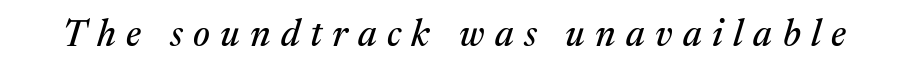
{"serif": "yes", "italic": "yes", "lean": "right", "slant_degrees": 17, "width": "normal", "stroke_contrast": "medium", "x_height": "medium", "monospaced": "no", "underline": "no", "letter_spacing": "wide", "letter_spacing_em": 0.28, "glyph_px": 37}
